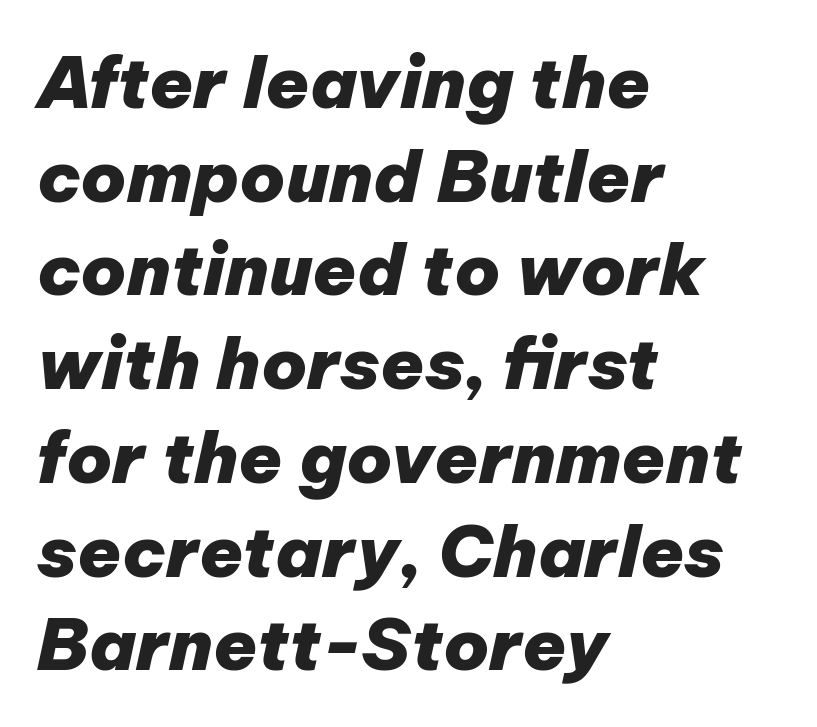
Honestly, the row spacing looks completely unremarkable. The typography opts for an oblique posture over an upright one. Think of a printed novel: that variable character pitch is what you see here. Horizontally, the lines are justified to the leading edge only. Summary of weight: heavy, a full bold. This sample uses plain, unmodified letter spacing.
